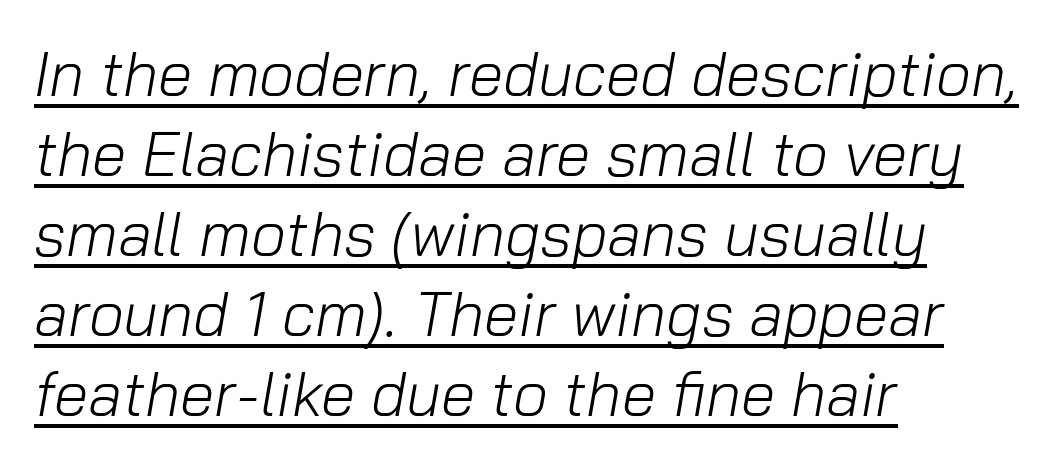
The image shows 62 px light type, italic (leaning right); set left-aligned, normal line spacing (1.29x), normal letter spacing, underlined; low stroke contrast and a medium x-height.
